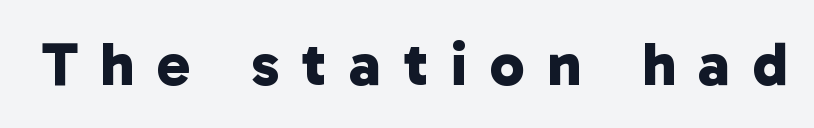
Q: Is the text bold? A: Yes.
Q: Is the typeface a serif or a sans-serif typeface? A: Sans-serif.
Q: Is the text underlined? A: No.
Q: Is the spacing between letters normal or unusually wide? A: Unusually wide.
Q: Width (condensed, normal, or wide)? A: Normal.
Q: Stroke contrast? A: Low.
Q: x-height? A: Medium.
Q: Monospaced? A: No.
